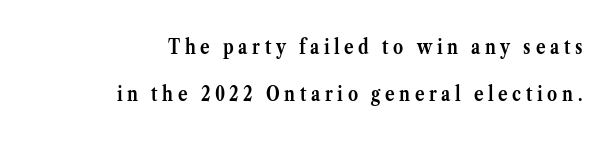
{"italic": "no", "bold": "yes", "underline": "no", "align": "right", "line_spacing": "loose", "line_spacing_ratio": 2.36, "letter_spacing": "wide", "letter_spacing_em": 0.23, "glyph_px": 20}
